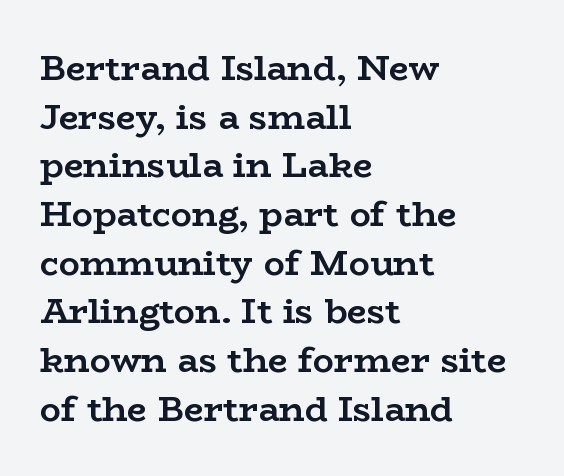
Do the characters align in a grid? No, the font is proportional. Words appear dense and cohesive because spacing is normal. The characters look thick and weighty, a clear bold. Caption: multi-line text, flush left, ragged right. The glyphs are unaccompanied by any horizontal stroke below them. This is roman type, the default non-slanted kind.
